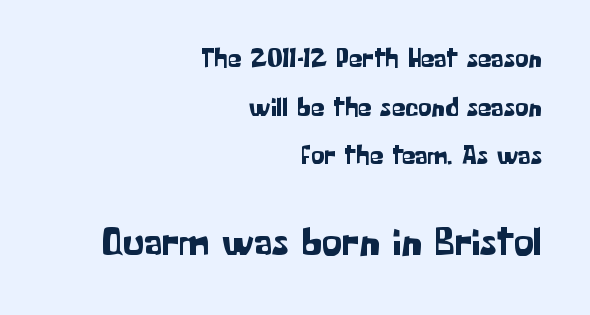
This sample has the flowing, uneven cadence of proportional lettering. Spacing between characters is what you'd get straight out of the box. When letters stand straight like this, we call the style roman or upright. Plain, unruled lines of type.
